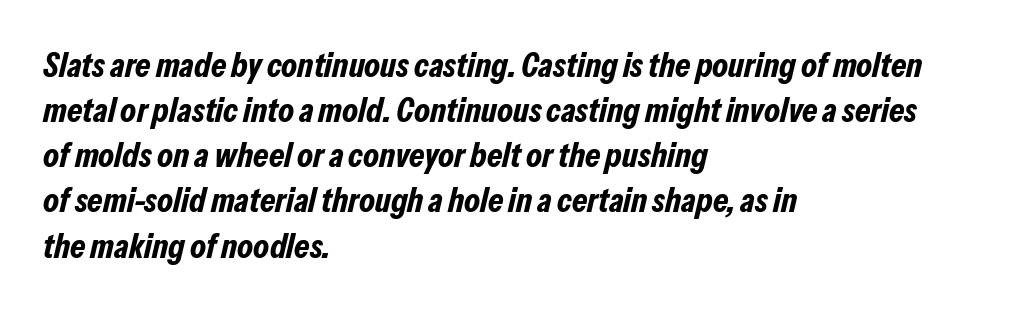
Baseline-to-baseline distance is the conventional proportion of letter height. There's an unmistakable incline to the writing here. Note the varied advance widths — an 'i' is clearly narrower than an 'm'. Stroke thickness is high; the sample reads as a true bold. No word sits above an underline.
